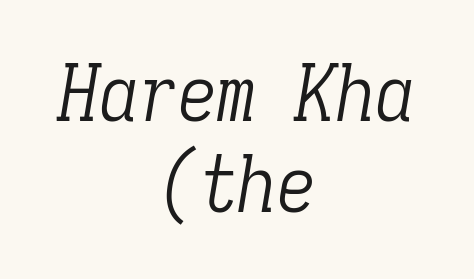
Q: Is the text bold? A: No.
Q: Is the text italic (slanted)? A: Yes, it leans right by about 9 degrees.
Q: Is the typeface a serif or a sans-serif typeface? A: Serif.
Q: Is the text underlined? A: No.
Q: How is the paragraph aligned? A: Centered.
Q: Is the spacing between letters normal or unusually wide? A: Normal.
Q: Is the spacing between lines tight, normal or loose? A: Tight.
Q: Width (condensed, normal, or wide)? A: Condensed.
Q: Stroke contrast? A: Low.
Q: x-height? A: Medium.
Q: Monospaced? A: Yes.
